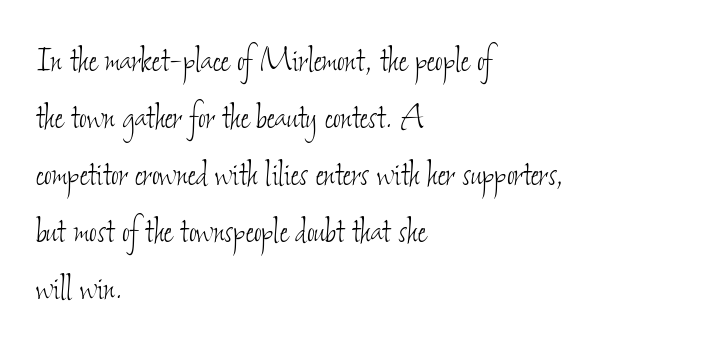
Q: Is the text bold? A: No.
Q: Is the text underlined? A: No.
Q: How is the paragraph aligned? A: Left-aligned.
Q: Is the spacing between letters normal or unusually wide? A: Normal.
Q: Is the spacing between lines tight, normal or loose? A: Normal.
Q: Width (condensed, normal, or wide)? A: Condensed.
Q: Stroke contrast? A: Low.
Q: x-height? A: Small.
Q: Monospaced? A: No.
